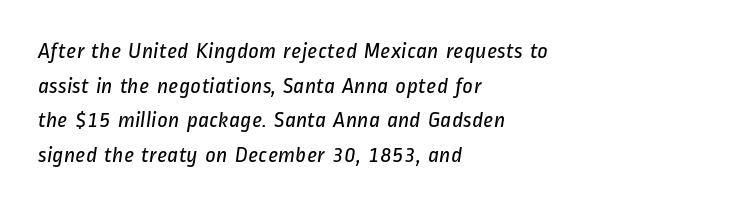
The typesetting does not lean heavy: it is not bold. The foot of each line stays bare and open. Compared with a centered layout, this one pins lines to the left instead. Characters follow at the spacing the type designer built in. Baseline-to-baseline distance is the conventional proportion of letter height.
